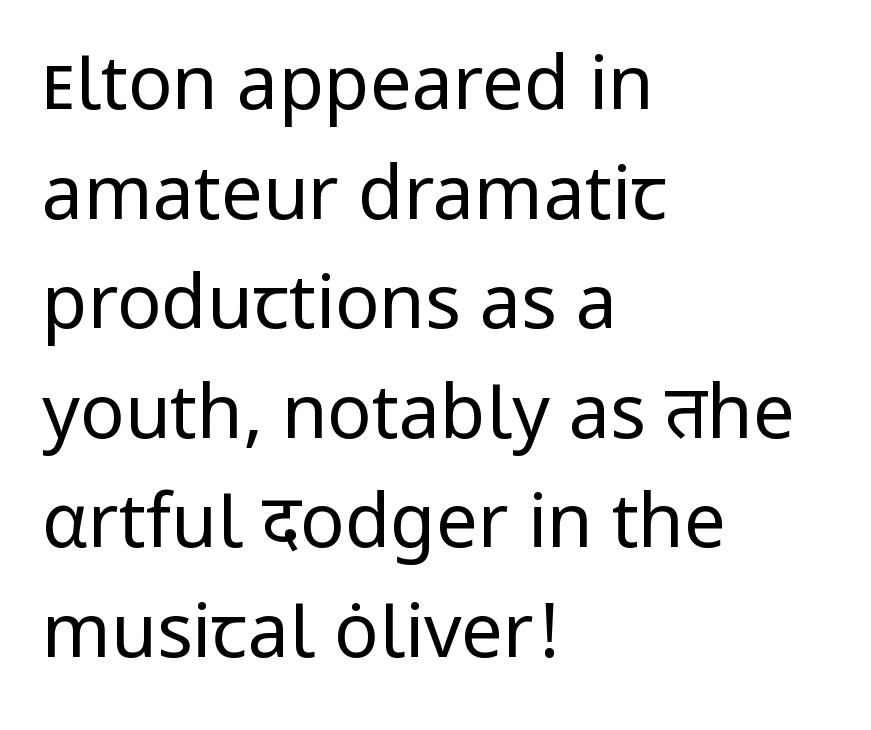
Q: Is the text bold? A: No.
Q: Is the text italic (slanted)? A: No, it is upright.
Q: Is the typeface a serif or a sans-serif typeface? A: Sans-serif.
Q: Is the text underlined? A: No.
Q: How is the paragraph aligned? A: Left-aligned.
Q: Is the spacing between letters normal or unusually wide? A: Normal.
Q: Is the spacing between lines tight, normal or loose? A: Normal.
Q: Width (condensed, normal, or wide)? A: Normal.
Q: Stroke contrast? A: Low.
Q: x-height? A: Medium.
Q: Monospaced? A: No.
